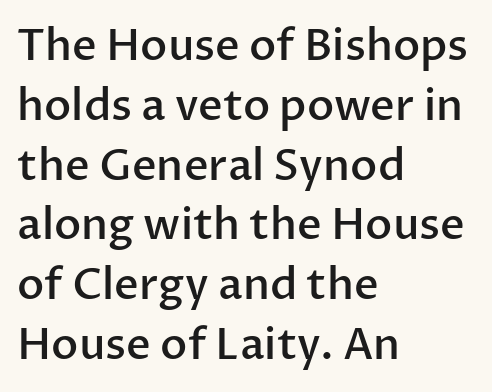
{"serif": "no", "italic": "no", "bold": "semi", "weight": "semibold", "width": "normal", "stroke_contrast": "low", "x_height": "medium", "monospaced": "no", "underline": "no", "align": "left", "line_spacing": "normal", "line_spacing_ratio": 1.39, "letter_spacing": "normal", "letter_spacing_em": 0.0, "glyph_px": 43}
